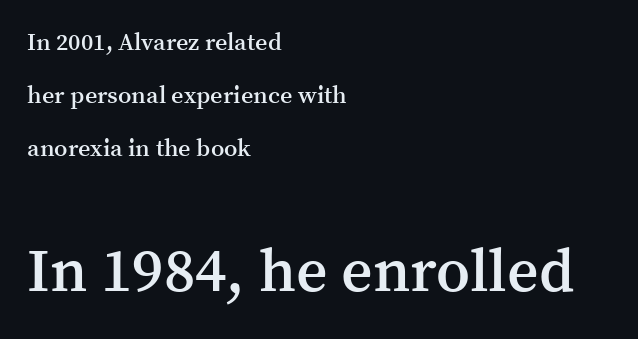
The face used here is a semibold: visibly heavier than regular, lighter than bold. Regarding serifs, this sample has them. If you squint, the bottom block still reads clearly — it's the larger of the two. Students, note that the glyphs here touch the page at normal intervals. These lines are rendered in a variable-pitch font.
